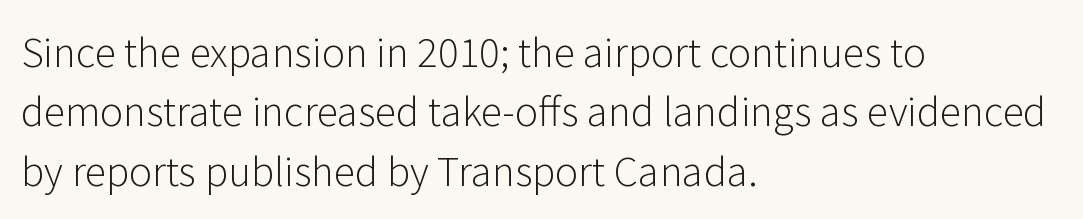
Serif or sans? Sans — the stroke terminals are bare. Does the lettering tilt? It doesn't — this is upright. The strip under each line holds only bare page. The strokes carry an ordinary text weight at most. Words appear dense and cohesive because spacing is normal.
